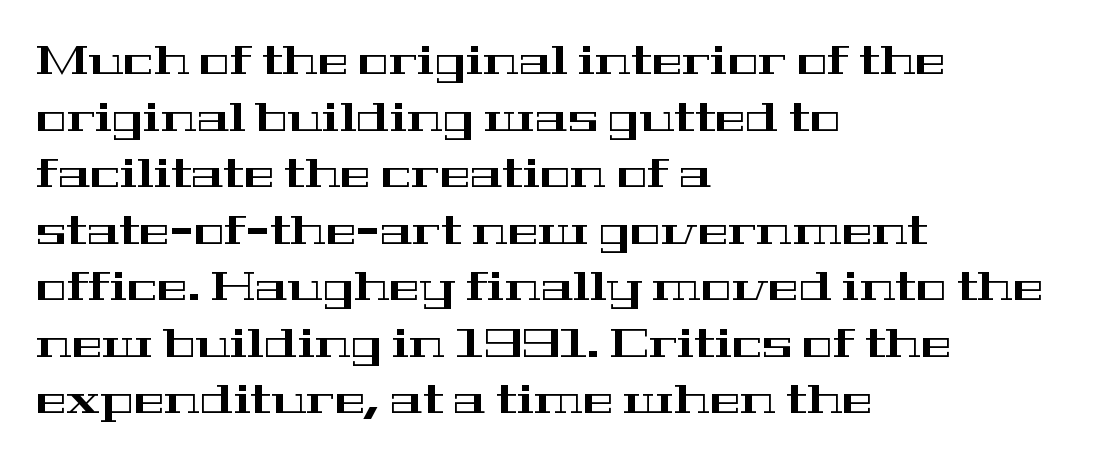
Leftover space on each line is placed entirely after the last word. The letters stand straight up with perfectly vertical stems. Examine the stroke ends and you'll spot serifs. These lines sit exactly where default settings would place them. Here the designer chose a conventional face with non-uniform glyph widths.
